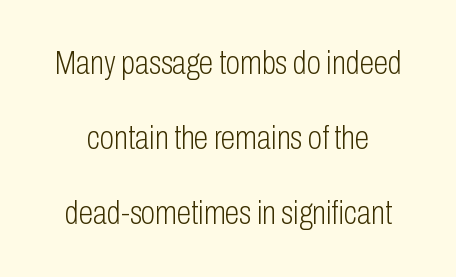
The image shows 33 px light, condensed sans-serif type, upright; set loose line spacing (2.28x), normal letter spacing, not underlined; low stroke contrast and a medium x-height.
